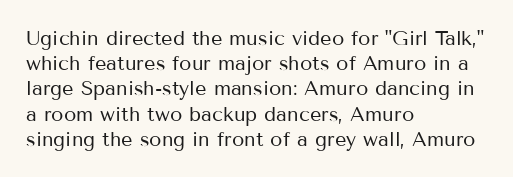
How would I describe the line gaps? Plain and ordinary. Stem width sits at or under what a default text font uses. Posture: straight, roman, zero tilt. Underlining? Definitely not there. How are the letters spaced? Ordinarily, with no added tracking. Alignment: flush left.
